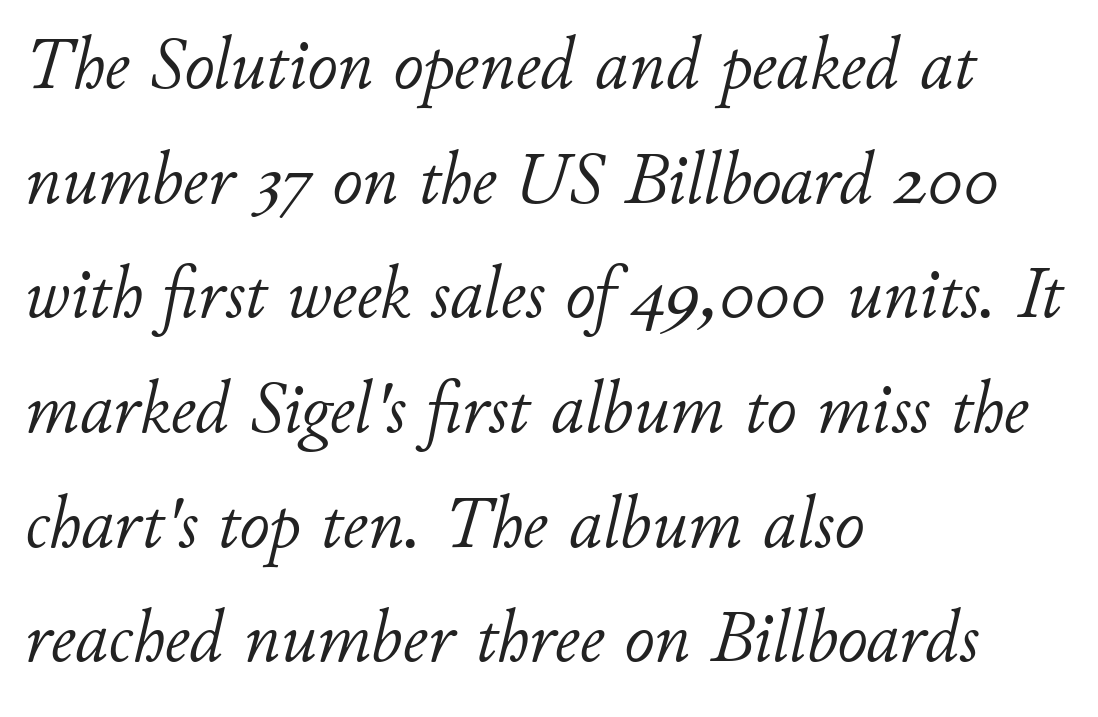
The image shows 74 px light type, italic (leaning right); set left-aligned, normal line spacing (1.55x), normal letter spacing, not underlined; low stroke contrast and a small x-height.
